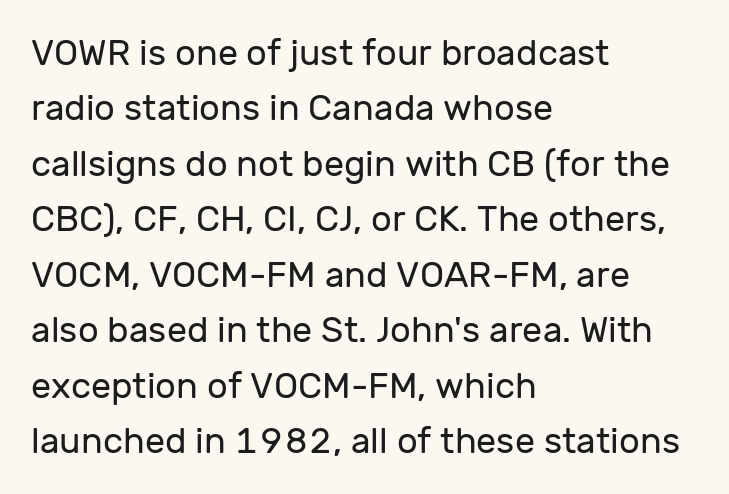
{"serif": "no", "italic": "no", "bold": "no", "weight": "regular", "width": "normal", "stroke_contrast": "low", "x_height": "medium", "monospaced": "no", "underline": "no", "align": "left", "line_spacing": "normal", "line_spacing_ratio": 1.54, "letter_spacing": "normal", "letter_spacing_em": 0.0, "glyph_px": 36}
